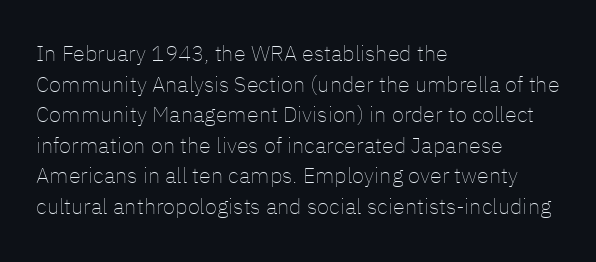
The image shows 22 px text type, upright; set left-aligned, normal line spacing (1.39x), normal letter spacing, not underlined.
